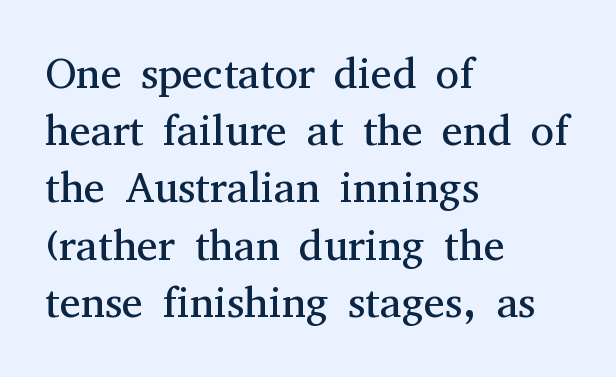
{"serif": "yes", "italic": "no", "bold": "no", "weight": "regular", "width": "normal", "stroke_contrast": "medium", "x_height": "medium", "monospaced": "no", "underline": "no", "align": "left", "line_spacing": "normal", "line_spacing_ratio": 1.33, "letter_spacing": "normal", "letter_spacing_em": 0.0, "glyph_px": 43}
